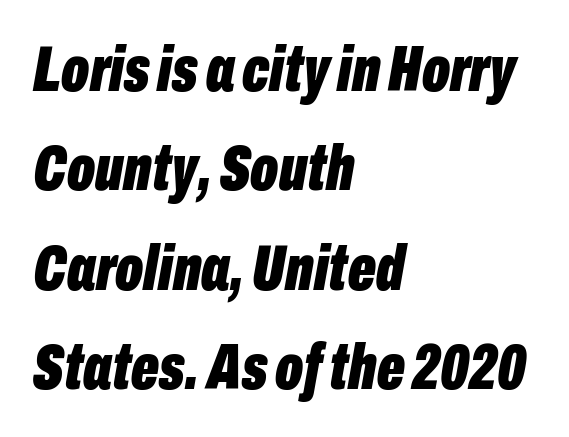
Q: Is the text bold? A: Yes.
Q: Is the text italic (slanted)? A: Yes, it leans right by about 10 degrees.
Q: Is the text underlined? A: No.
Q: How is the paragraph aligned? A: Left-aligned.
Q: Is the spacing between letters normal or unusually wide? A: Normal.
Q: Is the spacing between lines tight, normal or loose? A: Normal.
Q: Width (condensed, normal, or wide)? A: Condensed.
Q: Stroke contrast? A: Low.
Q: x-height? A: Medium.
Q: Monospaced? A: No.
